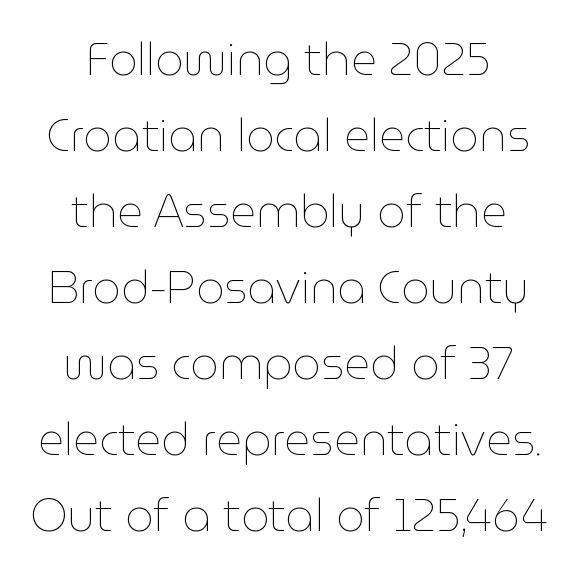
{"italic": "no", "bold": "no", "weight": "thin", "width": "normal", "stroke_contrast": "low", "x_height": "medium", "monospaced": "no", "underline": "no", "align": "center", "line_spacing": "normal", "line_spacing_ratio": 1.69, "letter_spacing": "normal", "letter_spacing_em": 0.0, "glyph_px": 45}
